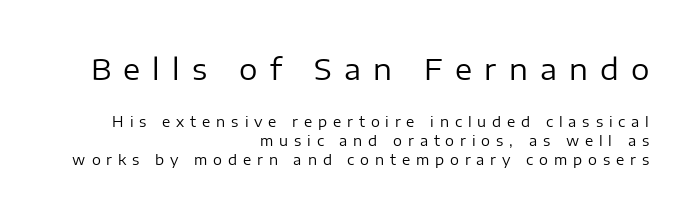
{"serif": "no", "italic": "no", "bold": "no", "weight": "regular", "width": "normal", "stroke_contrast": "low", "x_height": "medium", "monospaced": "no", "underline": "no", "align": "right", "line_spacing": "normal", "line_spacing_ratio": 1.34, "letter_spacing": "wide", "letter_spacing_em": 0.42, "larger_block": "first", "size_ratio": 2.07, "glyph_px": 29}
